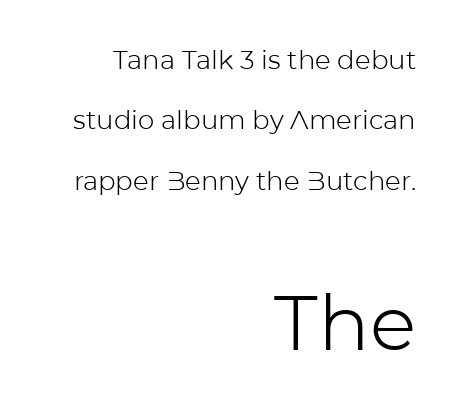
Q: Is the text bold? A: No.
Q: Is the text italic (slanted)? A: No, it is upright.
Q: Is the typeface a serif or a sans-serif typeface? A: Sans-serif.
Q: Is the text underlined? A: No.
Q: How is the paragraph aligned? A: Right-aligned.
Q: Is the spacing between letters normal or unusually wide? A: Normal.
Q: Is the spacing between lines tight, normal or loose? A: Loose.
Q: Which block of text is set in a larger size, the first (top) or the second (bottom)? A: The second (bottom) one.
Q: Width (condensed, normal, or wide)? A: Normal.
Q: Stroke contrast? A: Low.
Q: x-height? A: Medium.
Q: Monospaced? A: No.
